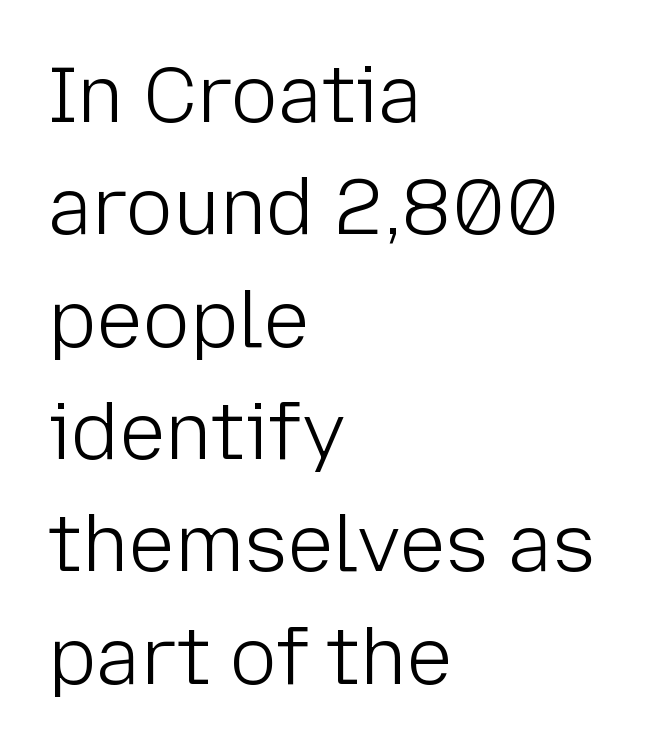
Q: Is the text bold? A: No.
Q: Is the text italic (slanted)? A: No, it is upright.
Q: Is the typeface a serif or a sans-serif typeface? A: Sans-serif.
Q: Is the text underlined? A: No.
Q: How is the paragraph aligned? A: Left-aligned.
Q: Is the spacing between letters normal or unusually wide? A: Normal.
Q: Is the spacing between lines tight, normal or loose? A: Normal.
Q: Width (condensed, normal, or wide)? A: Normal.
Q: Stroke contrast? A: Low.
Q: x-height? A: Medium.
Q: Monospaced? A: No.
